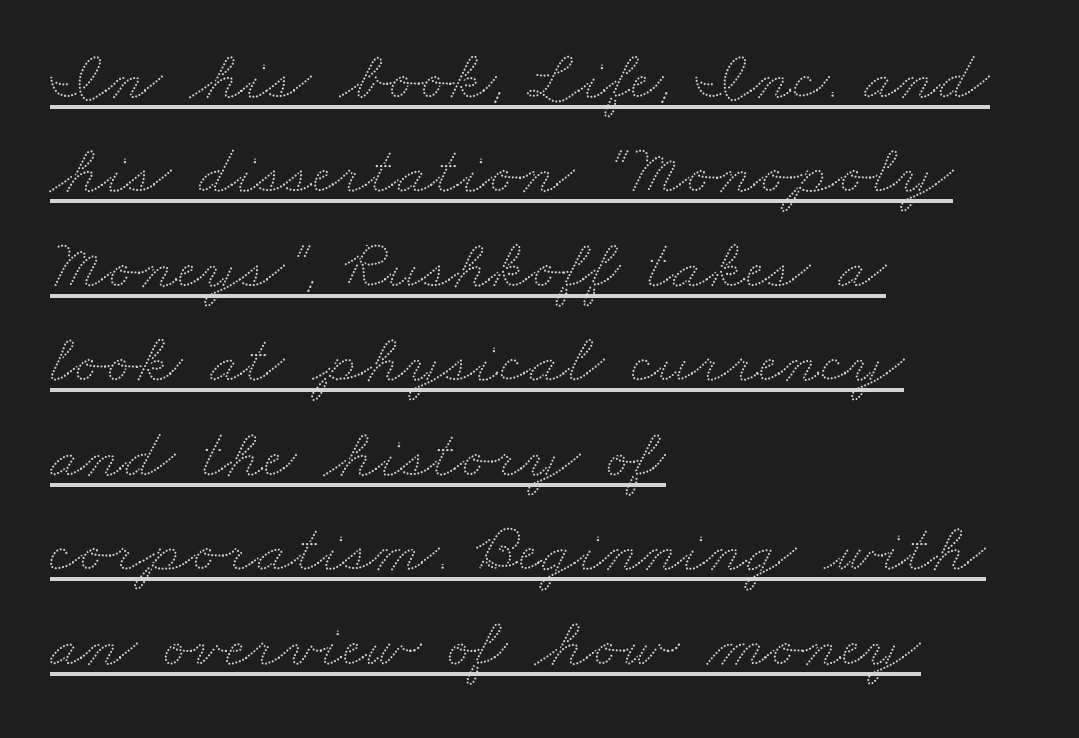
Q: Is the text underlined? A: Yes.
Q: How is the paragraph aligned? A: Left-aligned.
Q: Is the spacing between letters normal or unusually wide? A: Normal.
Q: Is the spacing between lines tight, normal or loose? A: Normal.
Q: Width (condensed, normal, or wide)? A: Wide.
Q: Stroke contrast? A: Low.
Q: x-height? A: Small.
Q: Monospaced? A: No.
